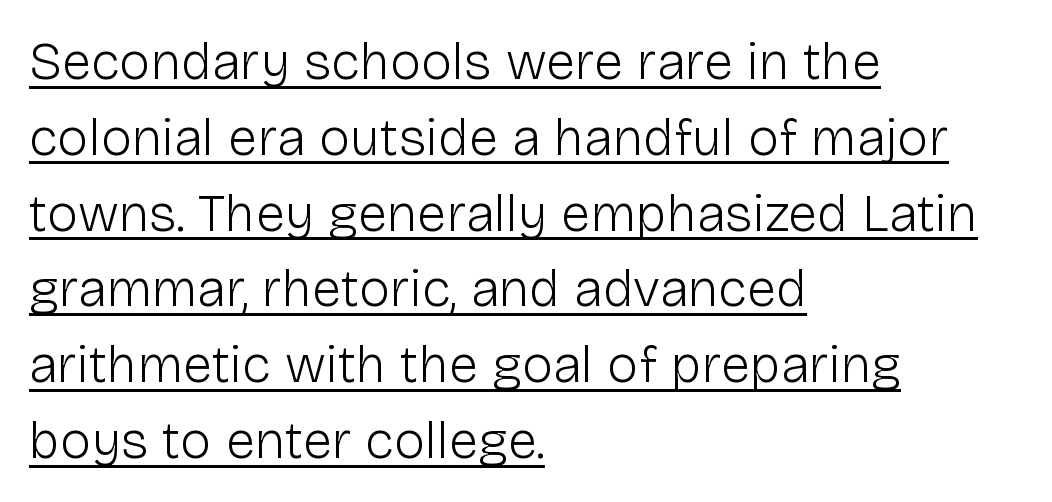
The image shows 53 px light sans-serif type, upright; set left-aligned, normal line spacing (1.43x), normal letter spacing, underlined; low stroke contrast and a medium x-height.
